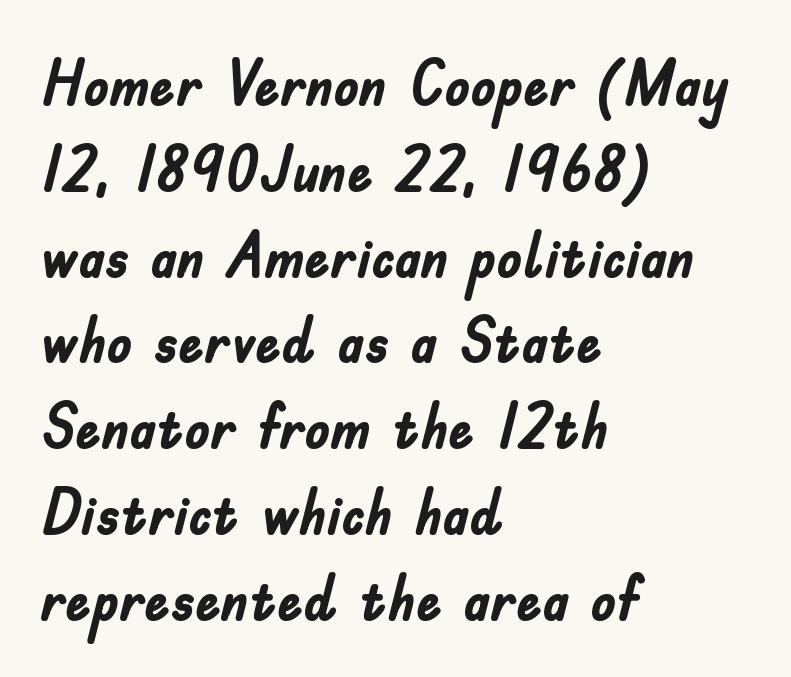
{"serif": "no", "bold": "yes", "weight": "semibold", "width": "condensed", "stroke_contrast": "low", "x_height": "small", "monospaced": "no", "underline": "no", "align": "left", "line_spacing": "normal", "line_spacing_ratio": 1.34, "letter_spacing": "normal", "letter_spacing_em": 0.0, "glyph_px": 64}
